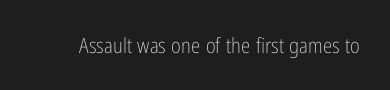
Q: Is the text bold? A: No.
Q: Is the text italic (slanted)? A: No, it is upright.
Q: Is the text underlined? A: No.
Q: Is the spacing between letters normal or unusually wide? A: Normal.
